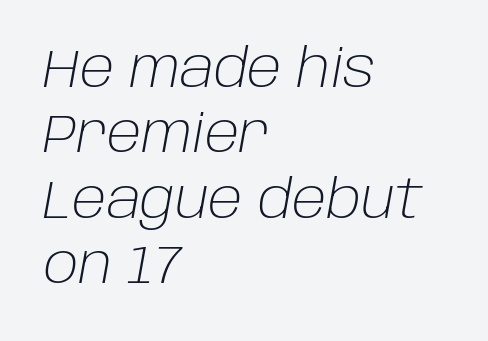
{"italic": "yes", "lean": "right", "slant_degrees": 10, "bold": "no", "weight": "light", "width": "normal", "stroke_contrast": "low", "x_height": "large", "monospaced": "no", "underline": "no", "align": "left", "line_spacing_ratio": 1.21, "letter_spacing": "normal", "letter_spacing_em": 0.0, "glyph_px": 54}
